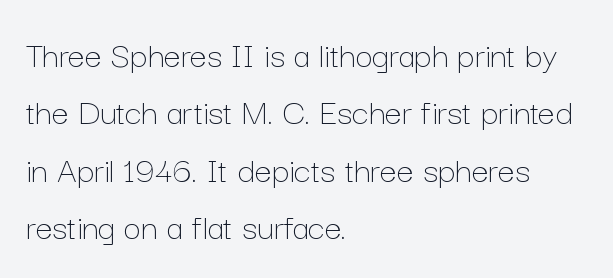
{"italic": "no", "bold": "no", "weight": "thin", "width": "normal", "stroke_contrast": "low", "x_height": "medium", "monospaced": "no", "underline": "no", "align": "left", "line_spacing": "normal", "line_spacing_ratio": 1.51, "letter_spacing": "normal", "letter_spacing_em": 0.0, "glyph_px": 38}
